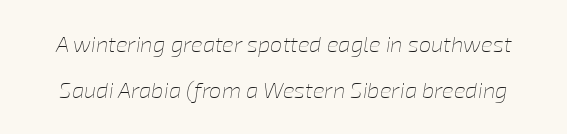
Q: Is the text bold? A: No.
Q: Is the text italic (slanted)? A: Yes, it leans right by about 8 degrees.
Q: Is the text underlined? A: No.
Q: Is the spacing between letters normal or unusually wide? A: Normal.
Q: Is the spacing between lines tight, normal or loose? A: Loose.
